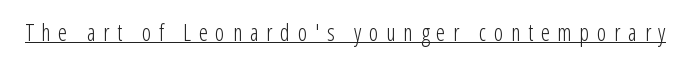
{"italic": "no", "bold": "no", "underline": "yes", "letter_spacing": "wide", "letter_spacing_em": 0.33, "glyph_px": 23}
